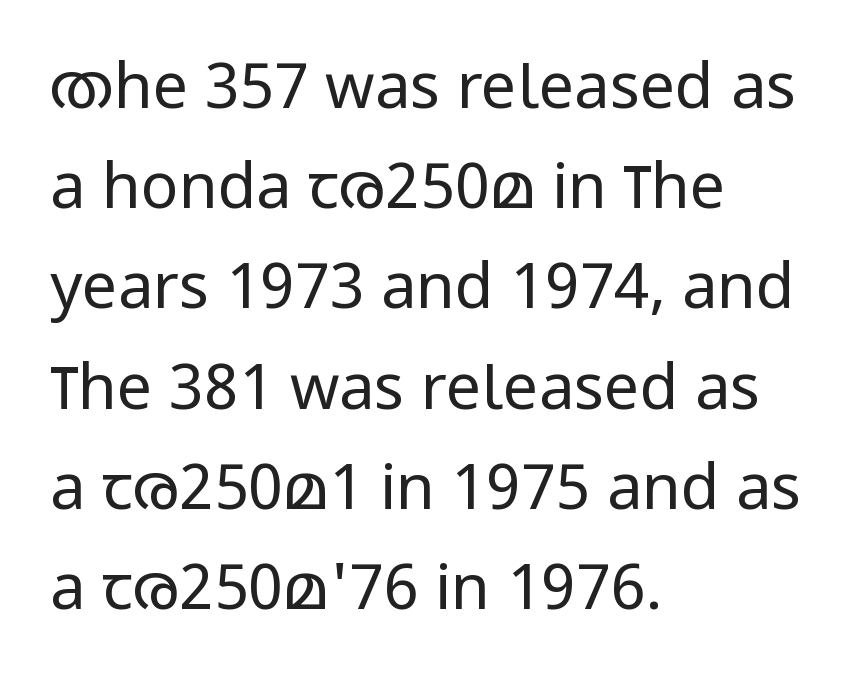
The image shows 63 px regular-weight, condensed sans-serif type, upright; set left-aligned, normal line spacing (1.59x), normal letter spacing, not underlined; low stroke contrast and a large x-height.
